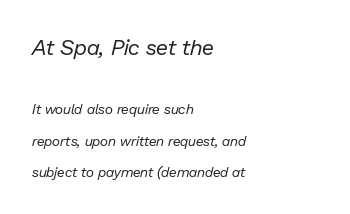
{"italic": "yes", "lean": "right", "slant_degrees": 13, "bold": "no", "underline": "no", "align": "left", "line_spacing": "loose", "line_spacing_ratio": 2.25, "letter_spacing": "normal", "letter_spacing_em": 0.0, "larger_block": "first", "size_ratio": 1.57, "glyph_px": 22}
